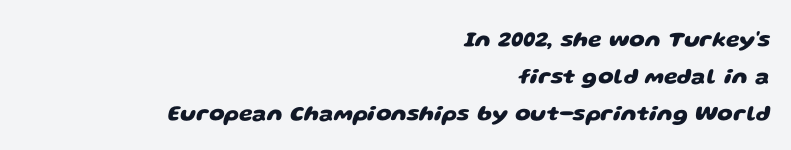
Any mark beneath the type? The region is blank. How heavy is the stroke? Heavy — this is a bold. The tracking reads as untouched default to a designer's eye. Horizontal alignment here is rightward, an uncommon choice for prose.
